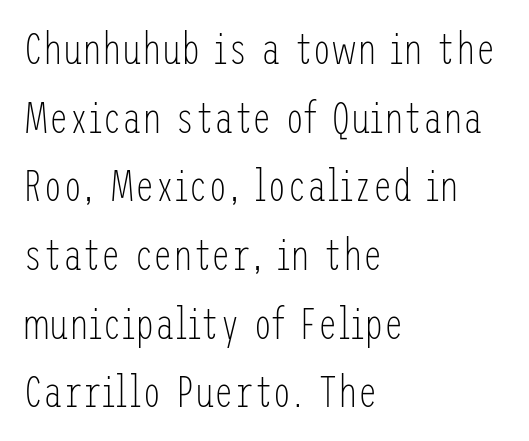
{"serif": "no", "italic": "no", "bold": "no", "weight": "light", "width": "condensed", "stroke_contrast": "low", "x_height": "medium", "underline": "no", "align": "left", "line_spacing": "normal", "line_spacing_ratio": 1.56, "letter_spacing": "normal", "letter_spacing_em": 0.0, "glyph_px": 44}
